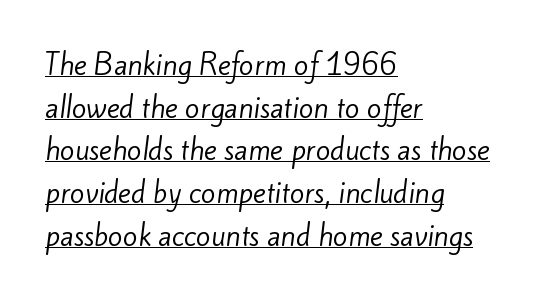
The image shows 27 px text type; set left-aligned, normal line spacing (1.58x), normal letter spacing, underlined.
